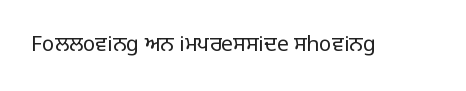
The image shows 21 px text type, upright; set normal letter spacing, not underlined.
